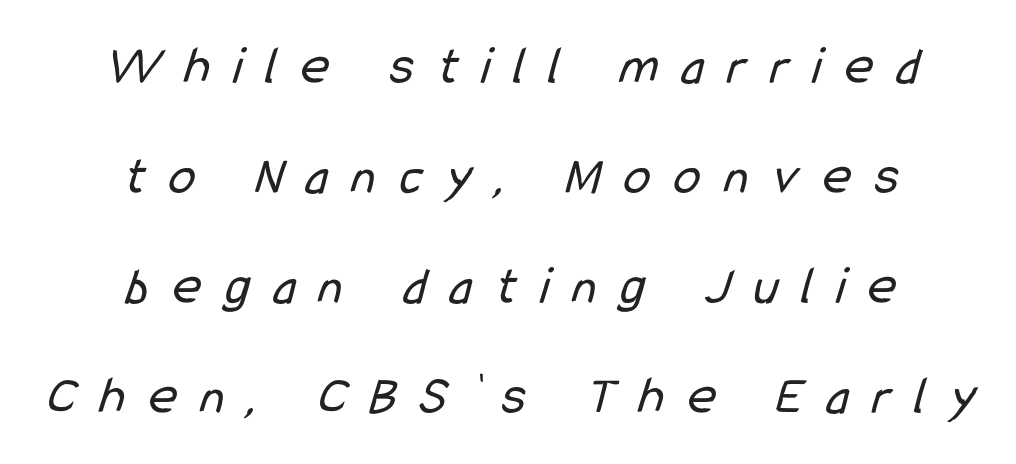
{"serif": "no", "bold": "no", "weight": "regular", "width": "condensed", "stroke_contrast": "low", "x_height": "medium", "monospaced": "no", "underline": "no", "align": "center", "line_spacing": "loose", "line_spacing_ratio": 2.04, "letter_spacing": "wide", "letter_spacing_em": 0.44, "glyph_px": 54}
